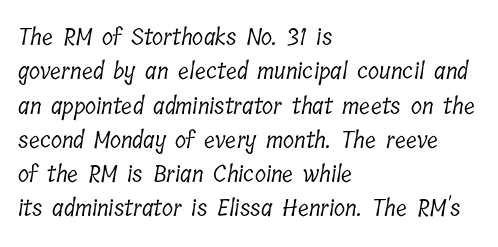
These lines sit exactly where default settings would place them. Layout note: lines flush left. The horizontal fit of the characters is conventional and even. The zone under the glyphs is completely vacant.
